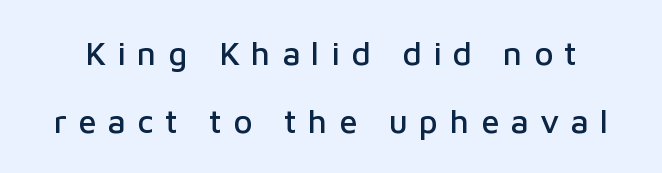
You could not count columns in this text — the font is proportionally spaced. Italic? Not at all — the glyphs are vertical. You could fit nearly another row in the gap between these rows. The face used here is rendered with a markedly widened letterfit.
